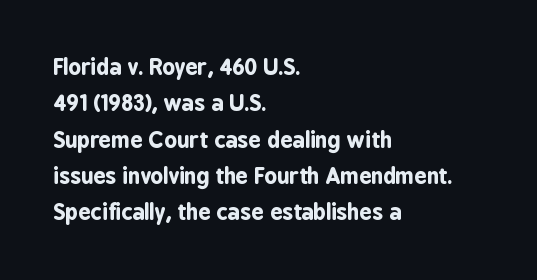
Q: Is the text bold? A: Yes.
Q: Is the text italic (slanted)? A: No, it is upright.
Q: Is the text underlined? A: No.
Q: How is the paragraph aligned? A: Left-aligned.
Q: Is the spacing between letters normal or unusually wide? A: Normal.
Q: Is the spacing between lines tight, normal or loose? A: Normal.
